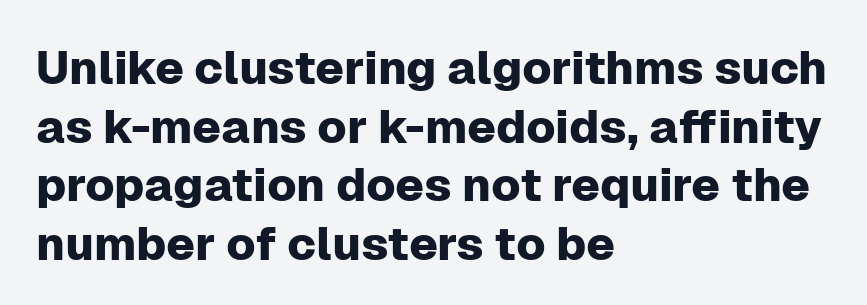
{"serif": "no", "italic": "no", "width": "normal", "stroke_contrast": "low", "x_height": "medium", "monospaced": "no", "underline": "no", "align": "left", "line_spacing": "normal", "line_spacing_ratio": 1.25, "letter_spacing": "normal", "letter_spacing_em": 0.0, "glyph_px": 47}
